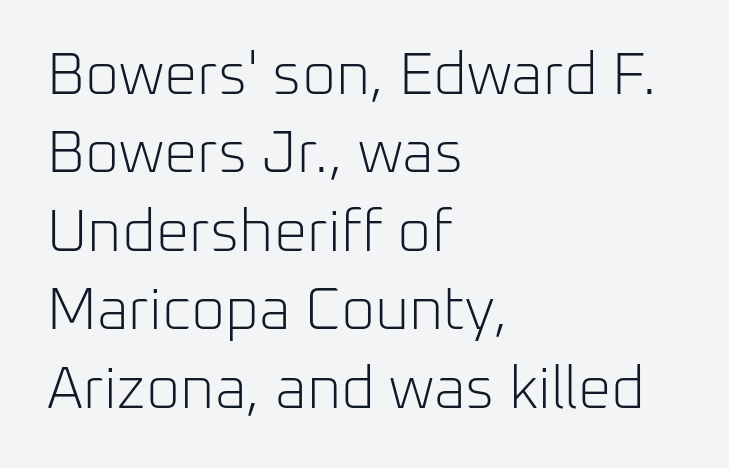
The rendering uses a moderate line-height, typical for paragraphs. What stands out about the letter spacing? Nothing — it is the standard amount. Leftover space on each line is placed entirely after the last word. The passage shown is typed in a proportional face where columns would drift. Posture: vertical. Quick note: underline off.
